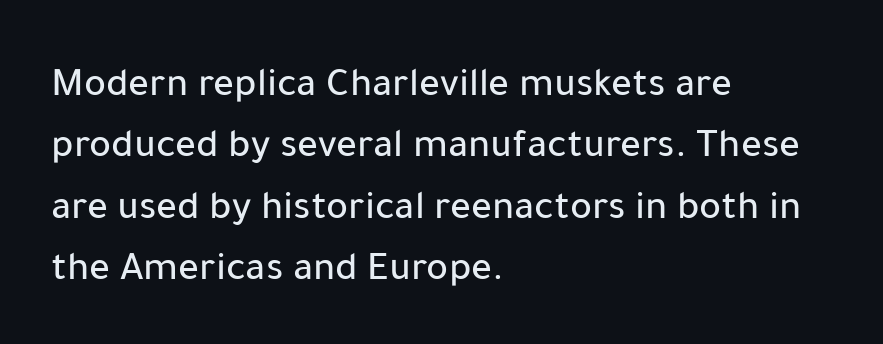
{"serif": "no", "italic": "no", "width": "normal", "stroke_contrast": "low", "x_height": "medium", "monospaced": "no", "underline": "no", "align": "left", "line_spacing": "normal", "line_spacing_ratio": 1.5, "letter_spacing": "normal", "letter_spacing_em": 0.0, "glyph_px": 41}
